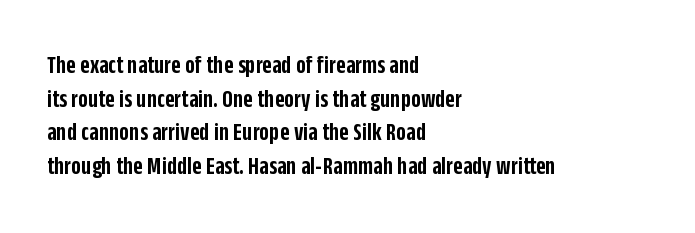
{"italic": "no", "bold": "semi", "underline": "no", "align": "left", "line_spacing": "normal", "line_spacing_ratio": 1.29, "letter_spacing": "normal", "letter_spacing_em": 0.0, "glyph_px": 26}
